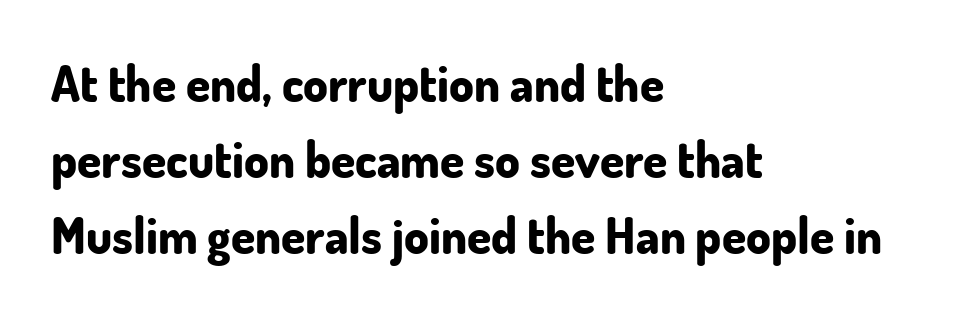
The image shows 49 px bold sans-serif type, upright; set left-aligned, normal line spacing (1.55x), normal letter spacing, not underlined; low stroke contrast and a small x-height.
